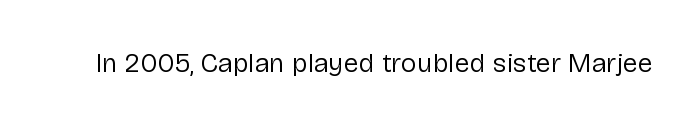
Has an underline been added? It has not. The type is set solid horizontally, with unmodified tracking. The characters are drawn with everyday or finer stroke widths. Every character sits straight up, as roman type does.
